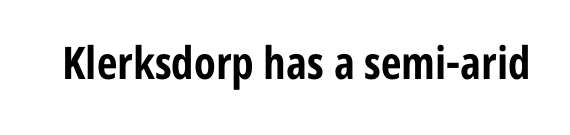
Think of a printed novel: that variable character pitch is what you see here. Quick note: underline off. Are there feet on the stems? There aren't — it's a sans. In terms of letterspacing, this is plain default setting.
